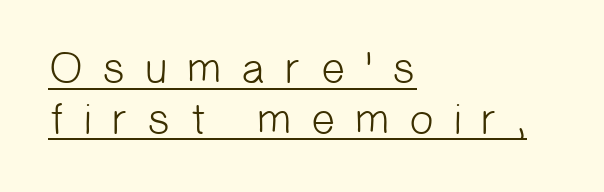
The image shows 44 px light sans-serif type; set left-aligned, tight line spacing (1.15x), unusually wide letter spacing (+0.4 em), underlined; low stroke contrast and a medium x-height.
